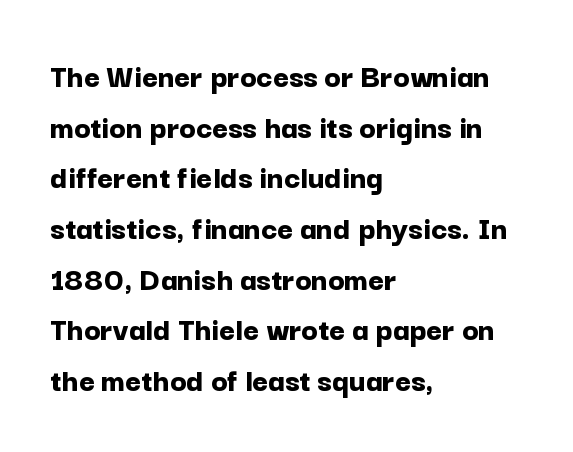
Regarding serifs, this sample does without them. This is the regular roman posture of the typeface. In terms of letterspacing, this is plain default setting. This sample is left-justified, so line endings fall wherever the words run out. The rendering uses natural spacing where letterforms have individual widths.
